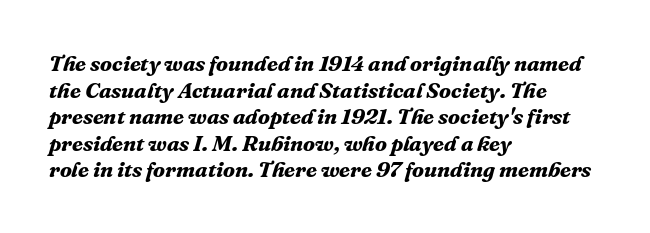
The image shows 22 px bold type, italic (leaning right); set left-aligned, line spacing 1.21x, normal letter spacing, not underlined.
